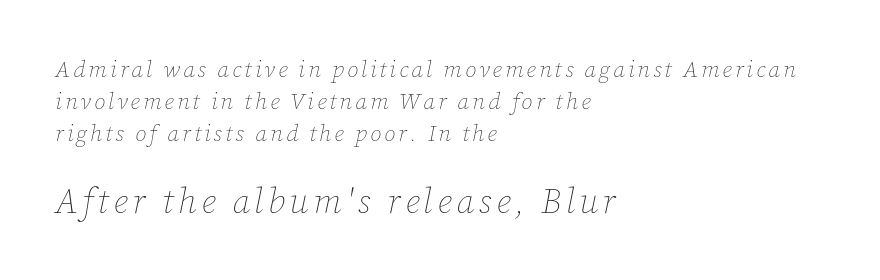
Whoever set this made the second block the dominant, larger element. The leading is moderate, giving the passage an even texture. Which margin do the lines hug? The left one — the right edge is uneven. On a weight scale, this lands at 450 or below.
